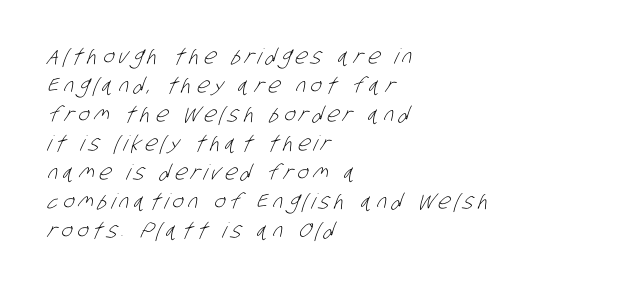
{"bold": "no", "underline": "no", "align": "left", "line_spacing": "normal", "line_spacing_ratio": 1.38, "letter_spacing": "wide", "letter_spacing_em": 0.22, "glyph_px": 21}
